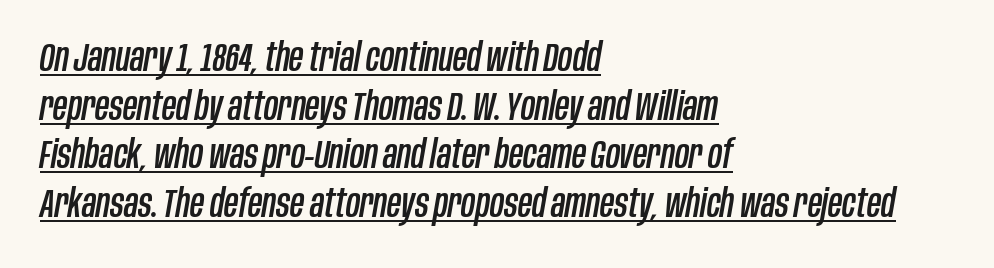
The image shows 39 px condensed type, italic (leaning right); set left-aligned, normal line spacing (1.25x), normal letter spacing, underlined; low stroke contrast and a large x-height.
